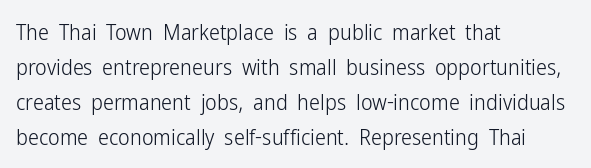
Every stem runs plumb, perpendicular to the baseline. Ink coverage per letter is moderate at most. Does extra space separate the letters? No, they use regular spacing. Line starts are locked; line ends wander. If you measured baseline to baseline, you'd find a middling distance.
